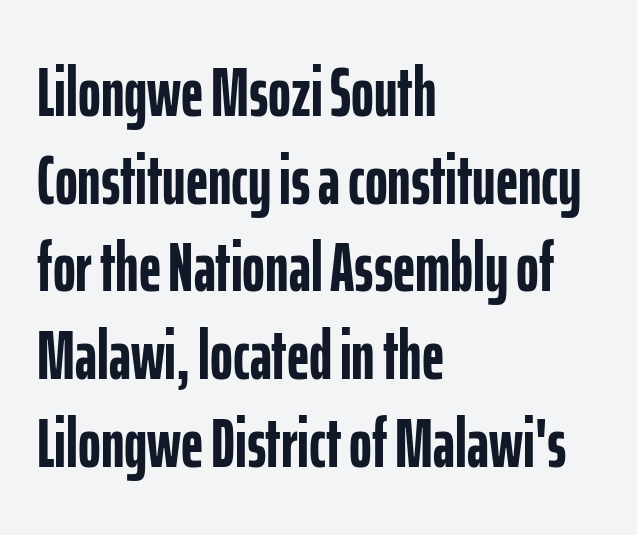
Q: Is the text bold? A: Yes.
Q: Is the text italic (slanted)? A: No, it is upright.
Q: Is the typeface a serif or a sans-serif typeface? A: Sans-serif.
Q: Is the text underlined? A: No.
Q: How is the paragraph aligned? A: Left-aligned.
Q: Is the spacing between letters normal or unusually wide? A: Normal.
Q: Is the spacing between lines tight, normal or loose? A: Normal.
Q: Width (condensed, normal, or wide)? A: Condensed.
Q: Stroke contrast? A: Low.
Q: x-height? A: Medium.
Q: Monospaced? A: No.
